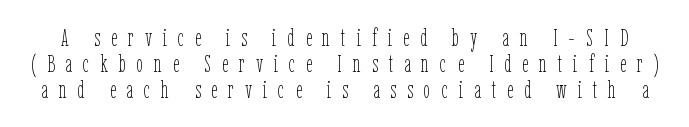
Q: Is the text bold? A: No.
Q: Is the text italic (slanted)? A: No, it is upright.
Q: Is the text underlined? A: No.
Q: Is the spacing between letters normal or unusually wide? A: Unusually wide.
Q: Is the spacing between lines tight, normal or loose? A: Tight.
